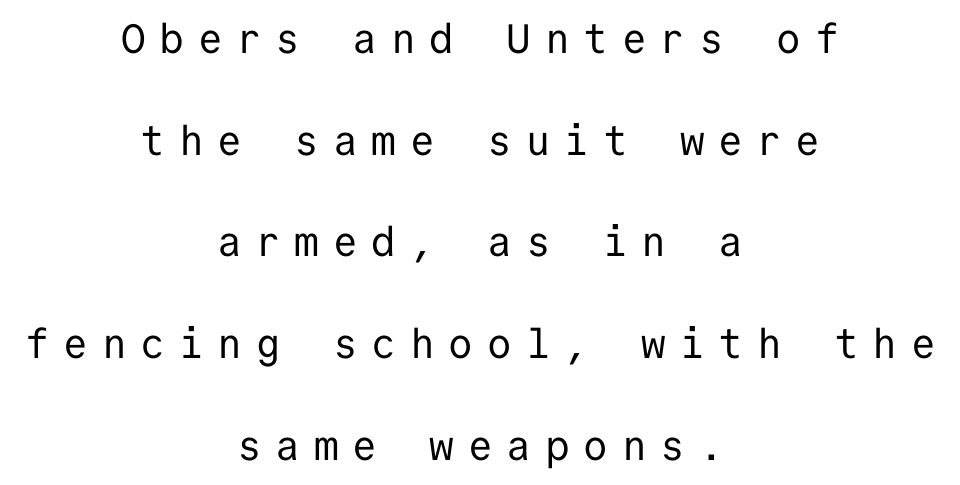
{"serif": "no", "italic": "no", "bold": "no", "weight": "regular", "width": "normal", "stroke_contrast": "low", "x_height": "medium", "monospaced": "yes", "underline": "no", "align": "center", "line_spacing": "loose", "line_spacing_ratio": 2.48, "letter_spacing": "wide", "letter_spacing_em": 0.34, "glyph_px": 41}
